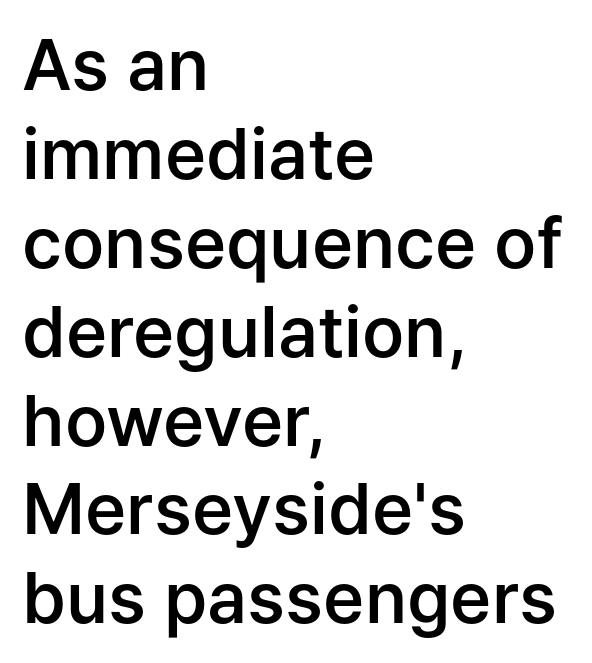
{"serif": "no", "italic": "no", "bold": "semi", "weight": "semibold", "width": "normal", "stroke_contrast": "low", "x_height": "medium", "monospaced": "no", "underline": "no", "align": "left", "line_spacing": "normal", "line_spacing_ratio": 1.27, "letter_spacing": "normal", "letter_spacing_em": 0.0, "glyph_px": 70}
